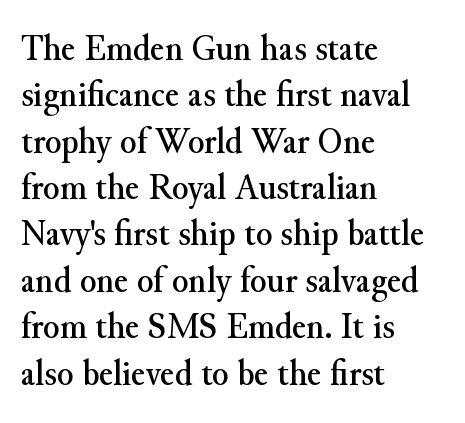
{"serif": "yes", "italic": "no", "width": "normal", "stroke_contrast": "medium", "x_height": "small", "monospaced": "no", "underline": "no", "align": "left", "line_spacing_ratio": 1.22, "letter_spacing": "normal", "letter_spacing_em": 0.0, "glyph_px": 38}
